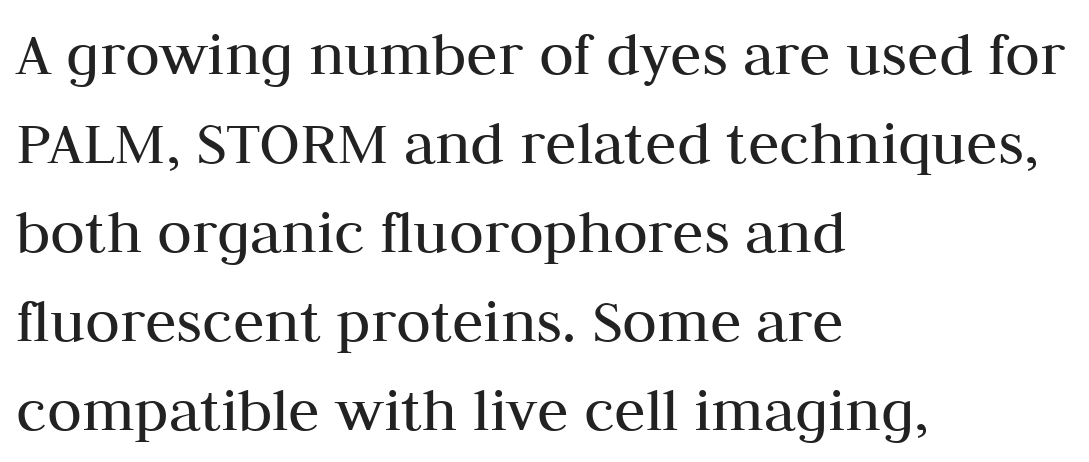
Q: Is the text bold? A: No.
Q: Is the text italic (slanted)? A: No, it is upright.
Q: Is the typeface a serif or a sans-serif typeface? A: Serif.
Q: Is the text underlined? A: No.
Q: How is the paragraph aligned? A: Left-aligned.
Q: Is the spacing between letters normal or unusually wide? A: Normal.
Q: Is the spacing between lines tight, normal or loose? A: Normal.
Q: Width (condensed, normal, or wide)? A: Normal.
Q: Stroke contrast? A: Medium.
Q: x-height? A: Medium.
Q: Monospaced? A: No.
